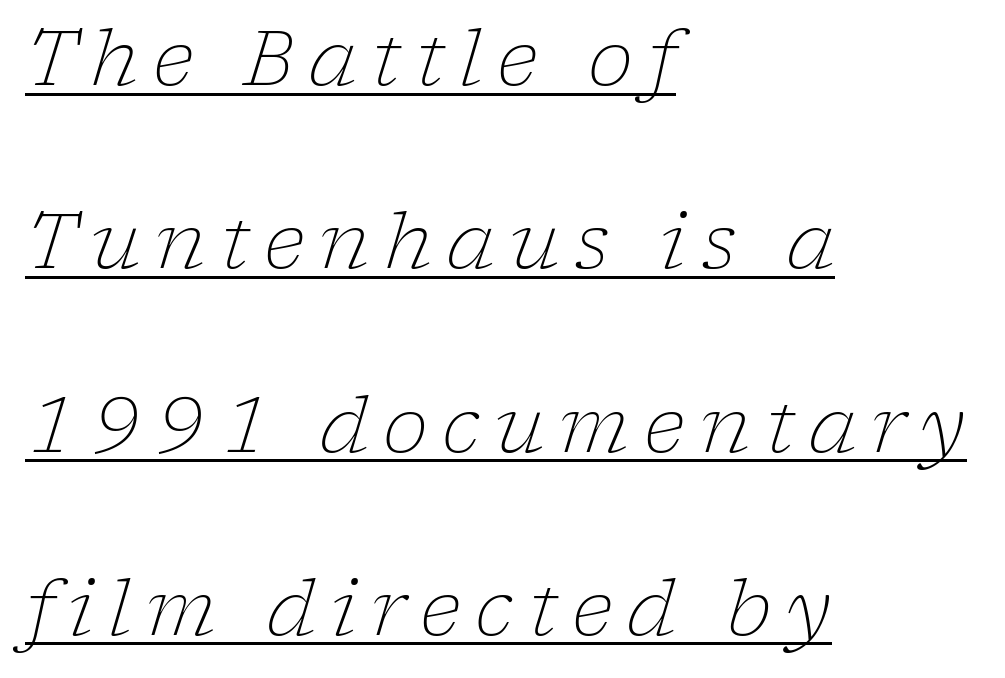
Q: Is the text bold? A: No.
Q: Is the text italic (slanted)? A: Yes, it leans right by about 17 degrees.
Q: Is the typeface a serif or a sans-serif typeface? A: Serif.
Q: Is the text underlined? A: Yes.
Q: How is the paragraph aligned? A: Left-aligned.
Q: Is the spacing between lines tight, normal or loose? A: Loose.
Q: Width (condensed, normal, or wide)? A: Normal.
Q: Stroke contrast? A: Low.
Q: x-height? A: Medium.
Q: Monospaced? A: No.
